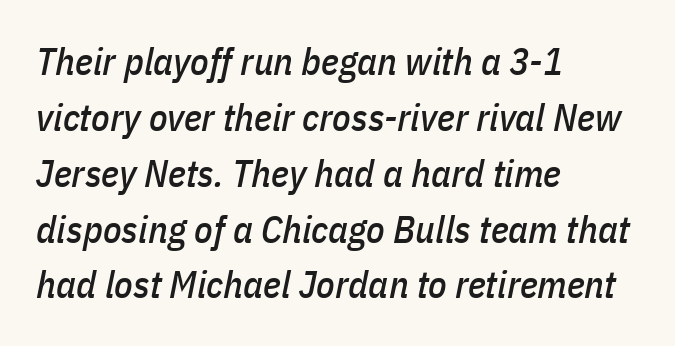
The passage shown is typed in a proportional face where columns would drift. This sample uses plain, unmodified letter spacing. The setting favours the left margin, as ordinary paragraphs usually do. The foot of each line stays bare and open. Vertically, the passage feels balanced, rows spaced as you'd expect.
